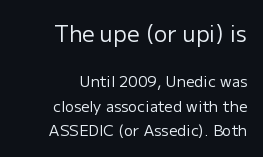
{"italic": "no", "bold": "no", "underline": "no", "align": "right", "line_spacing": "normal", "line_spacing_ratio": 1.62, "letter_spacing": "normal", "letter_spacing_em": 0.0, "larger_block": "first", "size_ratio": 1.47, "glyph_px": 22}
